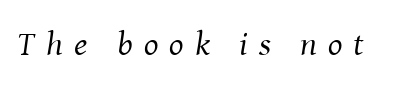
Q: Is the text bold? A: No.
Q: Is the text italic (slanted)? A: Yes, it leans right by about 8 degrees.
Q: Is the typeface a serif or a sans-serif typeface? A: Serif.
Q: Is the text underlined? A: No.
Q: Is the spacing between letters normal or unusually wide? A: Unusually wide.
Q: Width (condensed, normal, or wide)? A: Normal.
Q: Stroke contrast? A: Medium.
Q: x-height? A: Medium.
Q: Monospaced? A: No.
